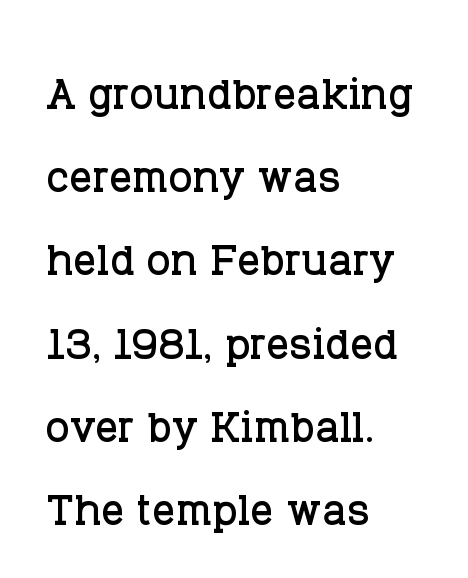
The image shows 57 px serif type, upright; set left-aligned, normal line spacing (1.46x), normal letter spacing, not underlined; low stroke contrast and a large x-height.
